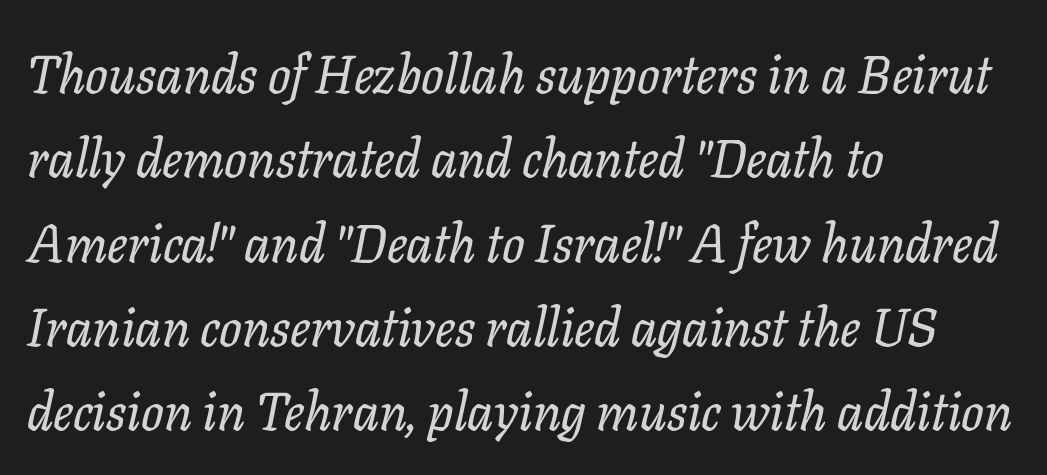
This block has exactly the height ordinary leading produces. The typesetter chose a ragged-right arrangement here. The glyphs look as if they've been sheared to an angle. Each word holds together tightly as a unit, with standard inter-letter gaps.
